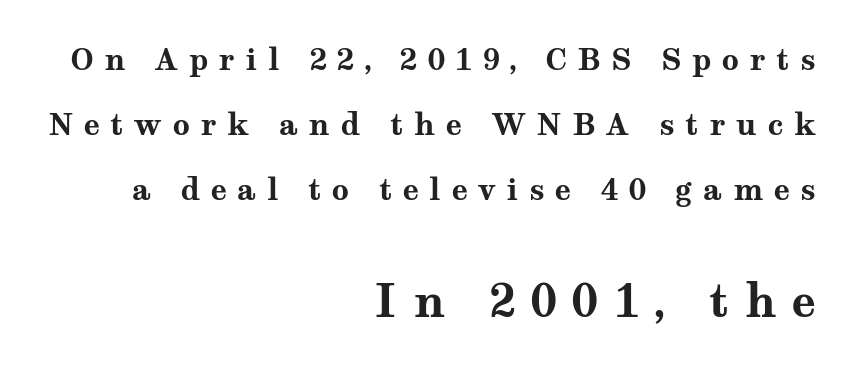
Q: Is the text bold? A: Yes.
Q: Is the text italic (slanted)? A: No, it is upright.
Q: Is the typeface a serif or a sans-serif typeface? A: Serif.
Q: Is the text underlined? A: No.
Q: How is the paragraph aligned? A: Right-aligned.
Q: Is the spacing between letters normal or unusually wide? A: Unusually wide.
Q: Is the spacing between lines tight, normal or loose? A: Loose.
Q: Which block of text is set in a larger size, the first (top) or the second (bottom)? A: The second (bottom) one.
Q: Width (condensed, normal, or wide)? A: Wide.
Q: Stroke contrast? A: Medium.
Q: x-height? A: Medium.
Q: Monospaced? A: No.
